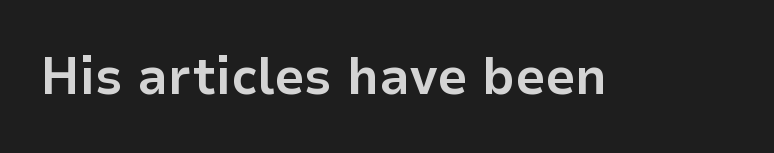
Nobody touched the tracking dial on this one. Character widths vary here, with narrow letters taking less room than wide ones. Heft: maximum for text — a bold. To sum up the face: it is a sans, with no serifs. Unmarked baselines from the first word to the last.
